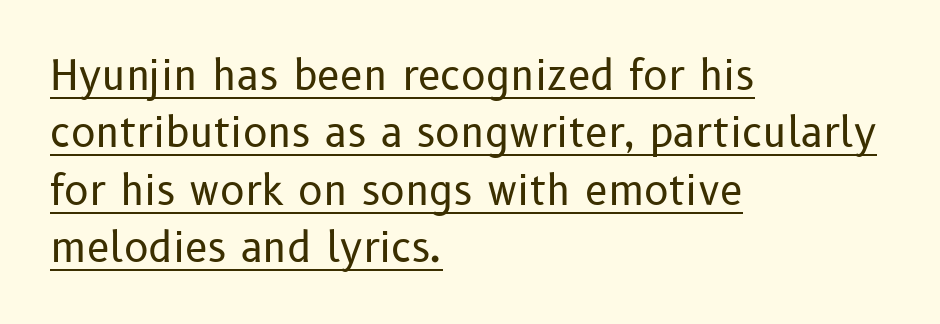
{"serif": "no", "italic": "no", "bold": "no", "weight": "regular", "width": "normal", "stroke_contrast": "low", "x_height": "medium", "monospaced": "no", "underline": "yes", "align": "left", "line_spacing": "normal", "line_spacing_ratio": 1.4, "letter_spacing": "normal", "letter_spacing_em": 0.0, "glyph_px": 41}
